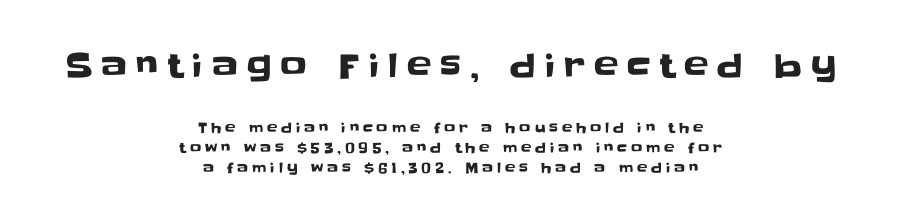
{"serif": "no", "italic": "no", "width": "normal", "stroke_contrast": "low", "x_height": "large", "monospaced": "no", "underline": "no", "align": "center", "line_spacing": "normal", "line_spacing_ratio": 1.46, "letter_spacing": "wide", "letter_spacing_em": 0.27, "larger_block": "first", "size_ratio": 2.36, "glyph_px": 33}
